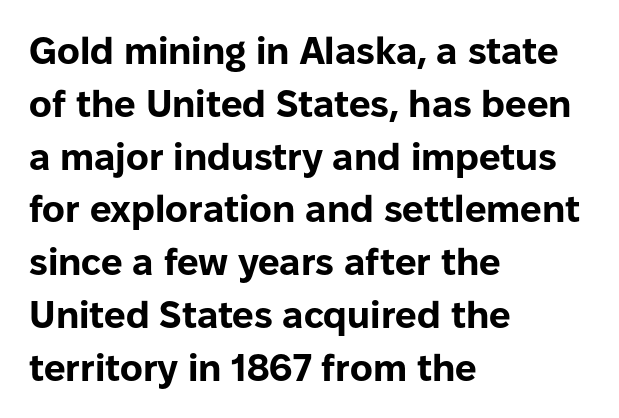
Q: Is the text bold? A: Yes.
Q: Is the text italic (slanted)? A: No, it is upright.
Q: Is the typeface a serif or a sans-serif typeface? A: Sans-serif.
Q: Is the text underlined? A: No.
Q: How is the paragraph aligned? A: Left-aligned.
Q: Is the spacing between letters normal or unusually wide? A: Normal.
Q: Is the spacing between lines tight, normal or loose? A: Normal.
Q: Width (condensed, normal, or wide)? A: Normal.
Q: Stroke contrast? A: Low.
Q: x-height? A: Medium.
Q: Monospaced? A: No.
